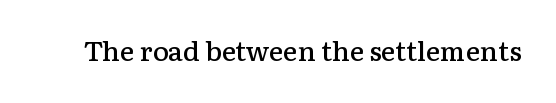
Honestly, the letter spacing is just normal — you wouldn't notice it. Only glyphs here, with clear space below each row. The typography opts for an upright posture over an oblique one. Set as a demibold, roughly 600 on the weight scale.
